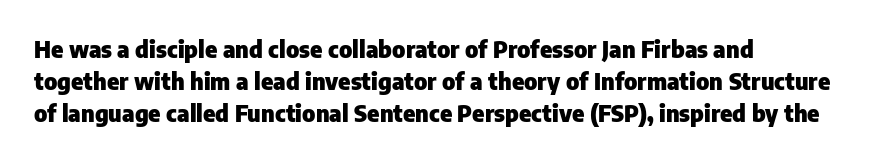
{"italic": "no", "bold": "yes", "underline": "no", "align": "left", "line_spacing": "normal", "line_spacing_ratio": 1.4, "letter_spacing": "normal", "letter_spacing_em": 0.0, "glyph_px": 23}
